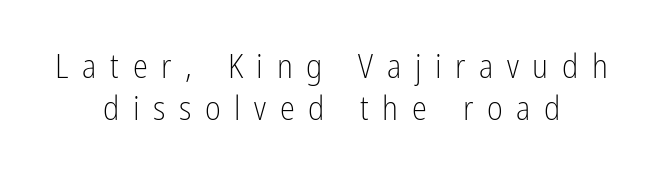
The image shows 34 px light, condensed sans-serif type, upright; set centered, normal line spacing (1.25x), unusually wide letter spacing (+0.4 em), not underlined; low stroke contrast and a medium x-height.
